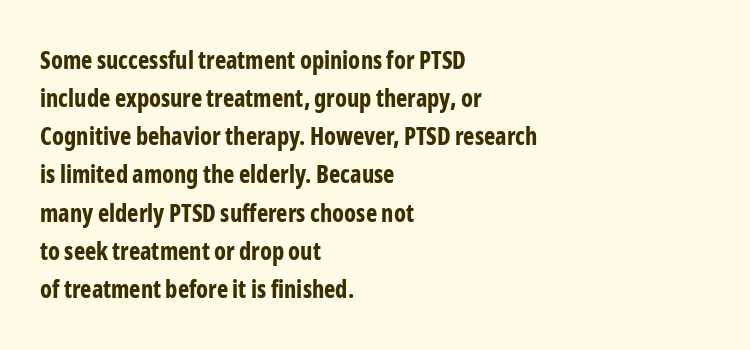
{"italic": "no", "bold": "yes", "underline": "no", "align": "left", "line_spacing": "normal", "line_spacing_ratio": 1.59, "letter_spacing": "normal", "letter_spacing_em": 0.0, "glyph_px": 24}
